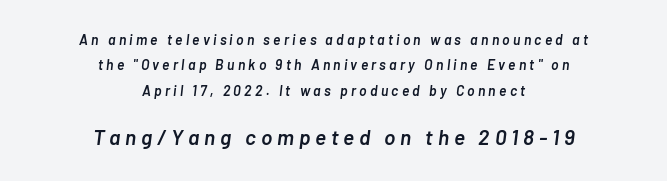
{"italic": "yes", "lean": "right", "slant_degrees": 7, "bold": "semi", "underline": "no", "align": "center", "line_spacing_ratio": 1.81, "letter_spacing": "wide", "letter_spacing_em": 0.23, "larger_block": "second", "size_ratio": 1.5, "glyph_px": 21}
